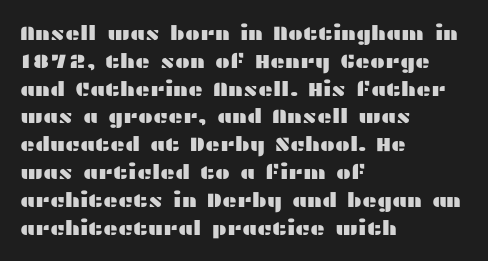
The image shows 20 px text type, upright; set left-aligned, normal line spacing (1.39x), normal letter spacing, not underlined.
